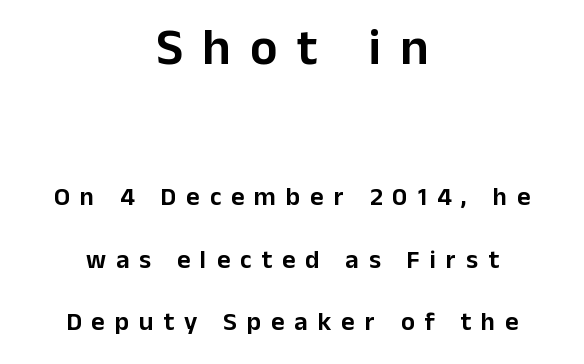
{"serif": "no", "italic": "no", "width": "normal", "stroke_contrast": "low", "x_height": "medium", "monospaced": "no", "underline": "no", "align": "center", "line_spacing": "loose", "line_spacing_ratio": 2.4, "letter_spacing": "wide", "letter_spacing_em": 0.38, "larger_block": "first", "size_ratio": 1.96, "glyph_px": 51}
